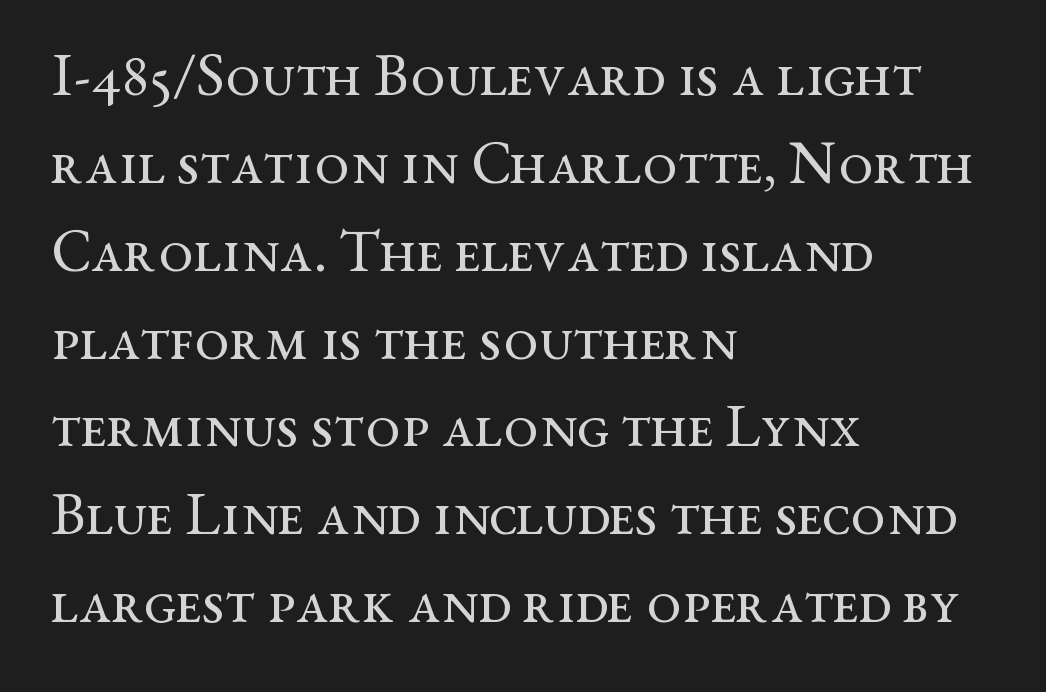
Q: Is the text bold? A: No.
Q: Is the text italic (slanted)? A: No, it is upright.
Q: Is the typeface a serif or a sans-serif typeface? A: Serif.
Q: Is the text underlined? A: No.
Q: How is the paragraph aligned? A: Left-aligned.
Q: Is the spacing between letters normal or unusually wide? A: Normal.
Q: Is the spacing between lines tight, normal or loose? A: Normal.
Q: Width (condensed, normal, or wide)? A: Wide.
Q: Stroke contrast? A: Medium.
Q: x-height? A: Medium.
Q: Monospaced? A: No.
